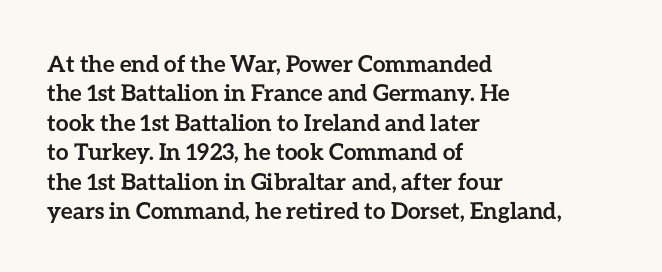
{"italic": "no", "bold": "yes", "underline": "no", "align": "left", "line_spacing": "normal", "line_spacing_ratio": 1.28, "letter_spacing": "normal", "letter_spacing_em": 0.0, "glyph_px": 23}
